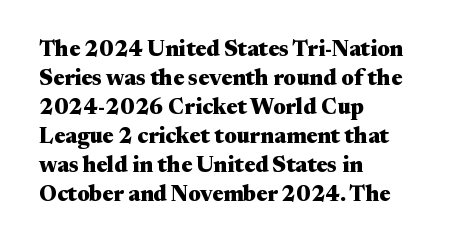
The image shows 22 px bold type, upright; set left-aligned, normal line spacing (1.32x), normal letter spacing, not underlined.
